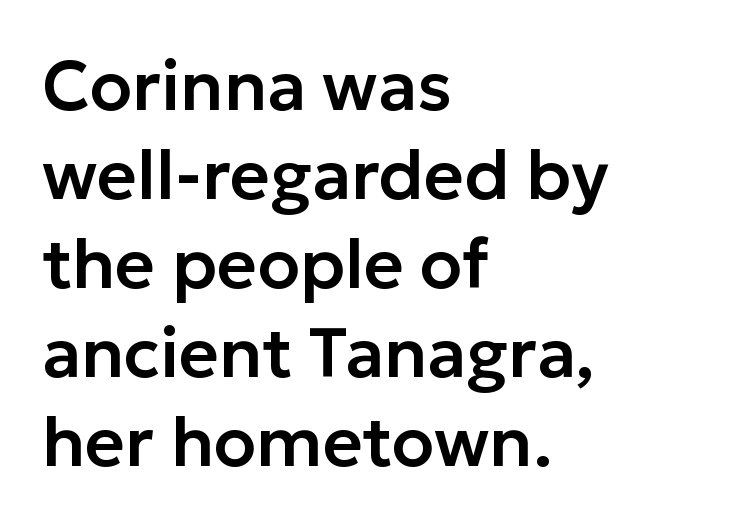
No word sits above an underline. Glyph-to-glyph distance matches everyday printed text. Proportional: the letters do not fall into vertical columns. A roman cut, with each character standing at attention.
